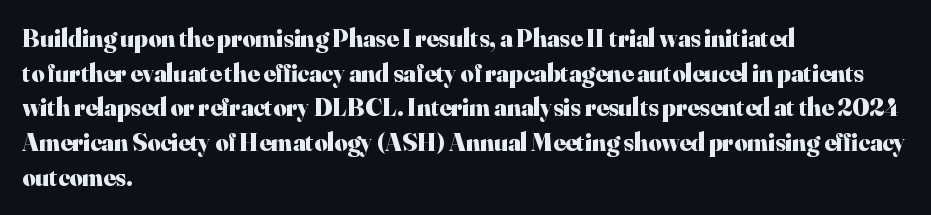
The type sits square on the baseline with zero lean. Summary of weight: heavy, a full bold. Rule under the text: the space is simply empty. Is the letter spacing exaggerated? No — it looks like the ordinary default.
